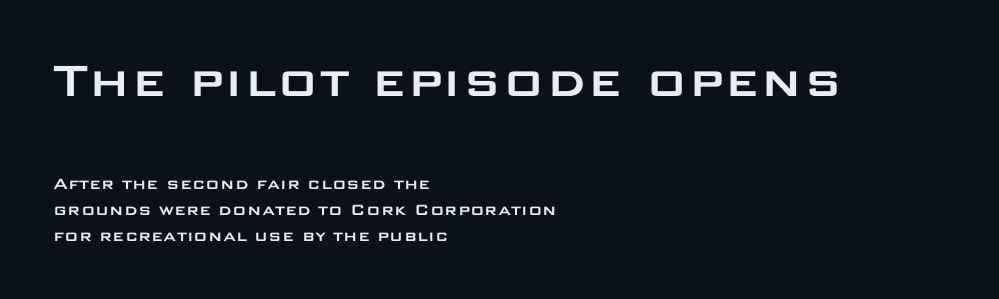
{"serif": "no", "italic": "no", "width": "wide", "stroke_contrast": "low", "x_height": "large", "monospaced": "no", "underline": "no", "align": "left", "line_spacing": "normal", "line_spacing_ratio": 1.36, "letter_spacing": "normal", "letter_spacing_em": 0.0, "larger_block": "first", "size_ratio": 2.95, "glyph_px": 56}
